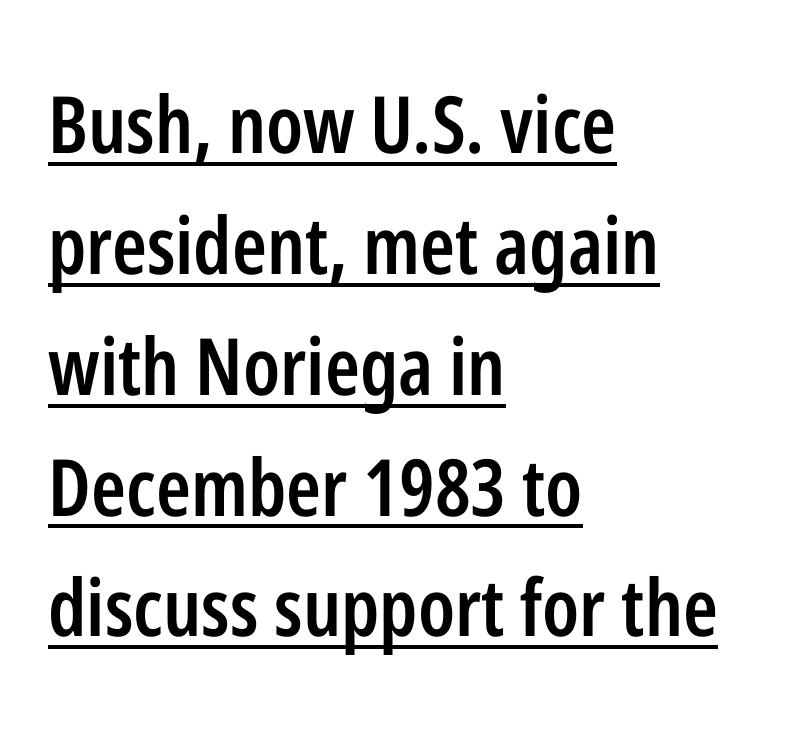
Q: Is the text bold? A: Semi-bold.
Q: Is the text italic (slanted)? A: No, it is upright.
Q: Is the typeface a serif or a sans-serif typeface? A: Sans-serif.
Q: Is the text underlined? A: Yes.
Q: How is the paragraph aligned? A: Left-aligned.
Q: Is the spacing between letters normal or unusually wide? A: Normal.
Q: Is the spacing between lines tight, normal or loose? A: Normal.
Q: Width (condensed, normal, or wide)? A: Condensed.
Q: Stroke contrast? A: Low.
Q: x-height? A: Medium.
Q: Monospaced? A: No.
